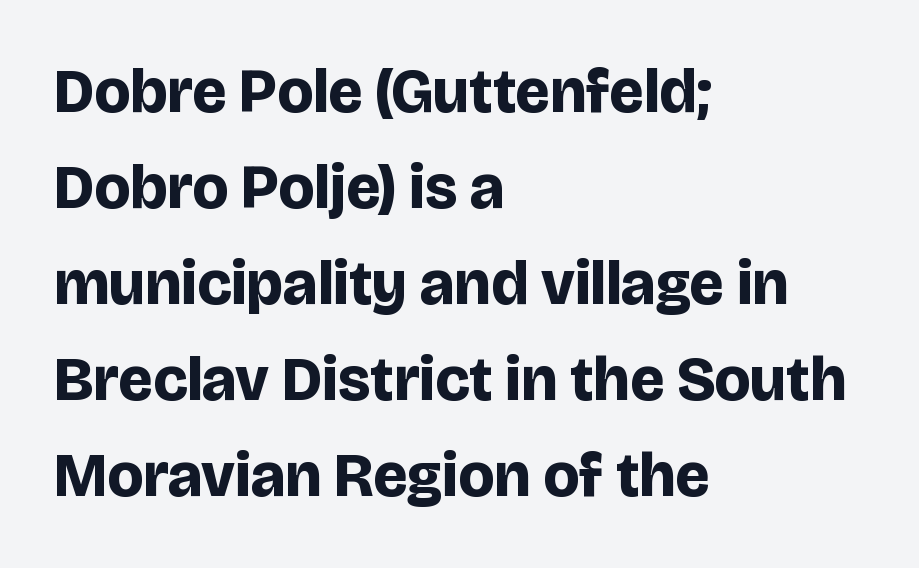
{"serif": "no", "italic": "no", "bold": "yes", "weight": "bold", "width": "normal", "stroke_contrast": "low", "x_height": "large", "monospaced": "no", "underline": "no", "align": "left", "line_spacing": "normal", "line_spacing_ratio": 1.55, "letter_spacing": "normal", "letter_spacing_em": 0.0, "glyph_px": 62}
